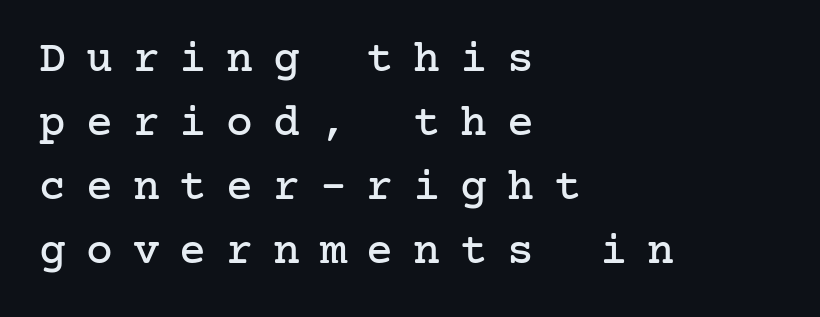
Q: Is the text italic (slanted)? A: No, it is upright.
Q: Is the typeface a serif or a sans-serif typeface? A: Serif.
Q: Is the text underlined? A: No.
Q: How is the paragraph aligned? A: Left-aligned.
Q: Is the spacing between letters normal or unusually wide? A: Unusually wide.
Q: Is the spacing between lines tight, normal or loose? A: Normal.
Q: Width (condensed, normal, or wide)? A: Normal.
Q: Stroke contrast? A: Low.
Q: x-height? A: Medium.
